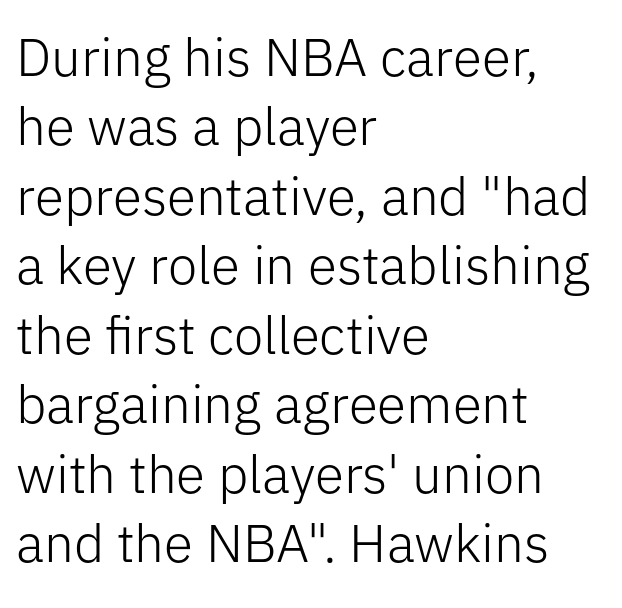
{"serif": "no", "italic": "no", "bold": "no", "weight": "light", "width": "normal", "stroke_contrast": "low", "x_height": "medium", "monospaced": "no", "underline": "no", "align": "left", "line_spacing": "normal", "line_spacing_ratio": 1.31, "letter_spacing": "normal", "letter_spacing_em": 0.0, "glyph_px": 53}
